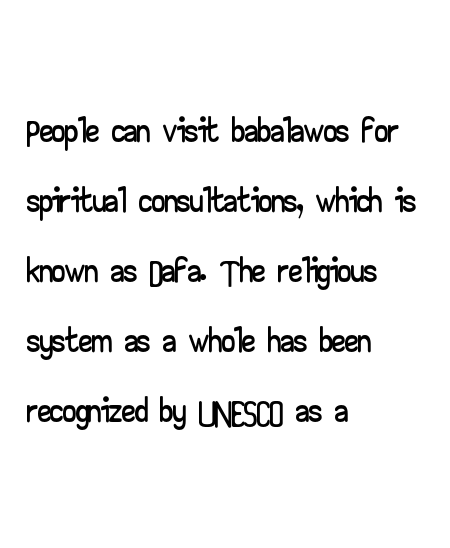
Q: Is the text italic (slanted)? A: No, it is upright.
Q: Is the typeface a serif or a sans-serif typeface? A: Sans-serif.
Q: Is the text underlined? A: No.
Q: How is the paragraph aligned? A: Left-aligned.
Q: Is the spacing between letters normal or unusually wide? A: Normal.
Q: Is the spacing between lines tight, normal or loose? A: Normal.
Q: Width (condensed, normal, or wide)? A: Wide.
Q: Stroke contrast? A: Low.
Q: x-height? A: Small.
Q: Monospaced? A: No.
